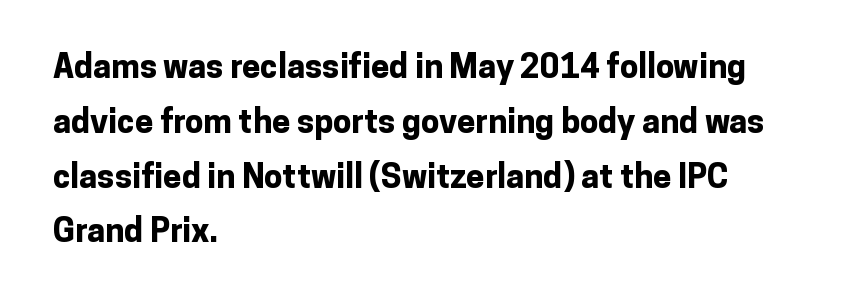
{"serif": "no", "italic": "no", "bold": "yes", "weight": "bold", "width": "normal", "stroke_contrast": "low", "x_height": "medium", "monospaced": "no", "underline": "no", "align": "left", "line_spacing": "normal", "line_spacing_ratio": 1.66, "letter_spacing": "normal", "letter_spacing_em": 0.0, "glyph_px": 33}
